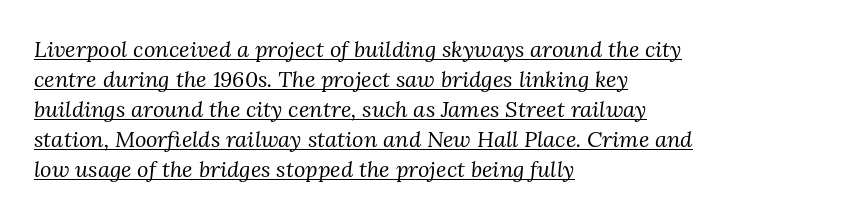
Q: Is the text bold? A: No.
Q: Is the text italic (slanted)? A: Yes, it leans right by about 3 degrees.
Q: Is the text underlined? A: Yes.
Q: How is the paragraph aligned? A: Left-aligned.
Q: Is the spacing between letters normal or unusually wide? A: Normal.
Q: Is the spacing between lines tight, normal or loose? A: Normal.
